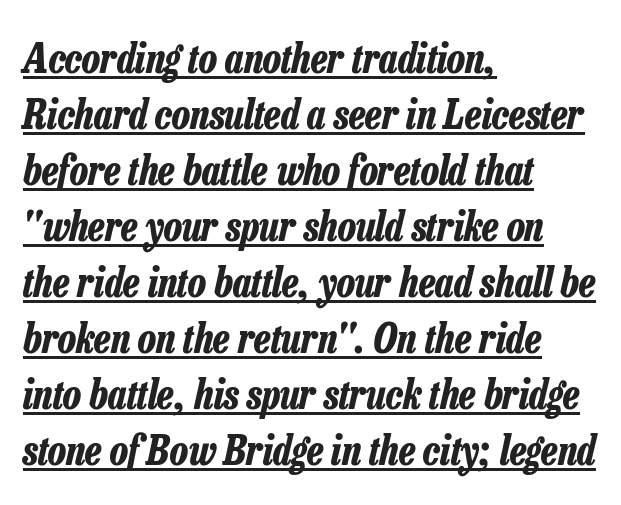
Q: Is the text bold? A: Yes.
Q: Is the text italic (slanted)? A: Yes, it leans right by about 13 degrees.
Q: Is the text underlined? A: Yes.
Q: How is the paragraph aligned? A: Left-aligned.
Q: Is the spacing between letters normal or unusually wide? A: Normal.
Q: Is the spacing between lines tight, normal or loose? A: Normal.
Q: Width (condensed, normal, or wide)? A: Condensed.
Q: Stroke contrast? A: Low.
Q: x-height? A: Medium.
Q: Monospaced? A: No.
